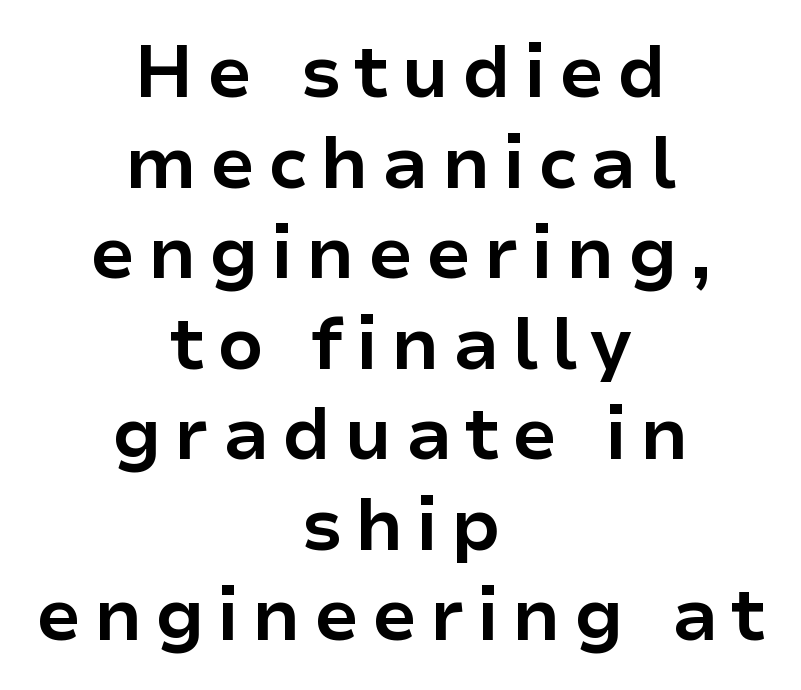
{"serif": "no", "italic": "no", "bold": "yes", "weight": "bold", "width": "normal", "stroke_contrast": "low", "x_height": "medium", "monospaced": "no", "underline": "no", "align": "center", "line_spacing_ratio": 1.24, "glyph_px": 73}
